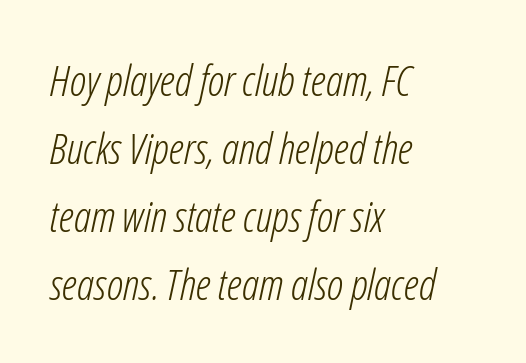
Q: Is the text bold? A: No.
Q: Is the text italic (slanted)? A: Yes, it leans right by about 12 degrees.
Q: Is the text underlined? A: No.
Q: How is the paragraph aligned? A: Left-aligned.
Q: Is the spacing between letters normal or unusually wide? A: Normal.
Q: Is the spacing between lines tight, normal or loose? A: Normal.
Q: Width (condensed, normal, or wide)? A: Condensed.
Q: Stroke contrast? A: Low.
Q: x-height? A: Medium.
Q: Monospaced? A: No.
